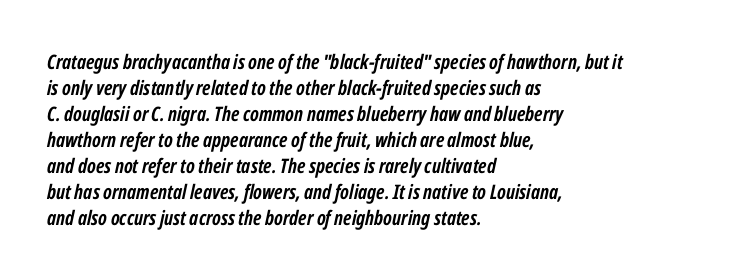
{"italic": "yes", "lean": "right", "slant_degrees": 12, "bold": "yes", "underline": "no", "align": "left", "line_spacing": "normal", "line_spacing_ratio": 1.3, "letter_spacing": "normal", "letter_spacing_em": 0.0, "glyph_px": 20}
